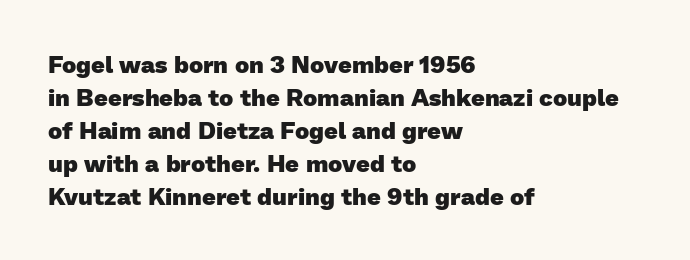
Q: Is the text bold? A: Yes.
Q: Is the text underlined? A: No.
Q: How is the paragraph aligned? A: Left-aligned.
Q: Is the spacing between letters normal or unusually wide? A: Normal.
Q: Is the spacing between lines tight, normal or loose? A: Normal.
